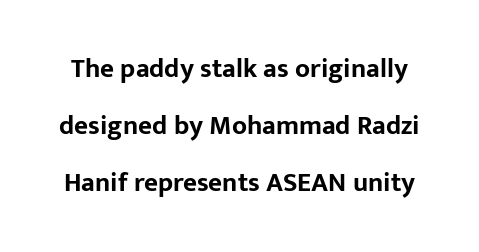
Q: Is the text bold? A: Yes.
Q: Is the text italic (slanted)? A: No, it is upright.
Q: Is the text underlined? A: No.
Q: Is the spacing between letters normal or unusually wide? A: Normal.
Q: Is the spacing between lines tight, normal or loose? A: Loose.
